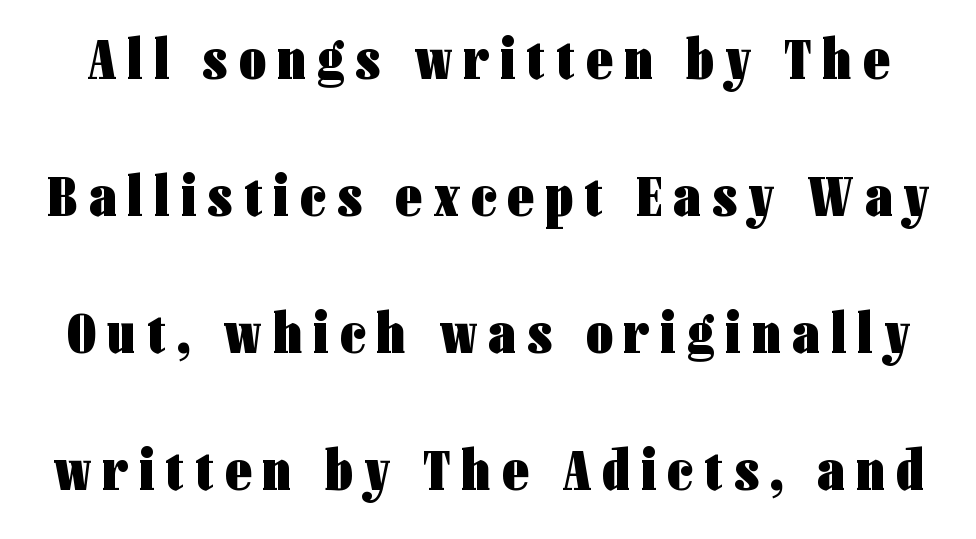
Q: Is the text bold? A: Yes.
Q: Is the text italic (slanted)? A: No, it is upright.
Q: Is the typeface a serif or a sans-serif typeface? A: Sans-serif.
Q: Is the text underlined? A: No.
Q: Is the spacing between letters normal or unusually wide? A: Unusually wide.
Q: Is the spacing between lines tight, normal or loose? A: Loose.
Q: Width (condensed, normal, or wide)? A: Condensed.
Q: Stroke contrast? A: Low.
Q: x-height? A: Medium.
Q: Monospaced? A: No.
